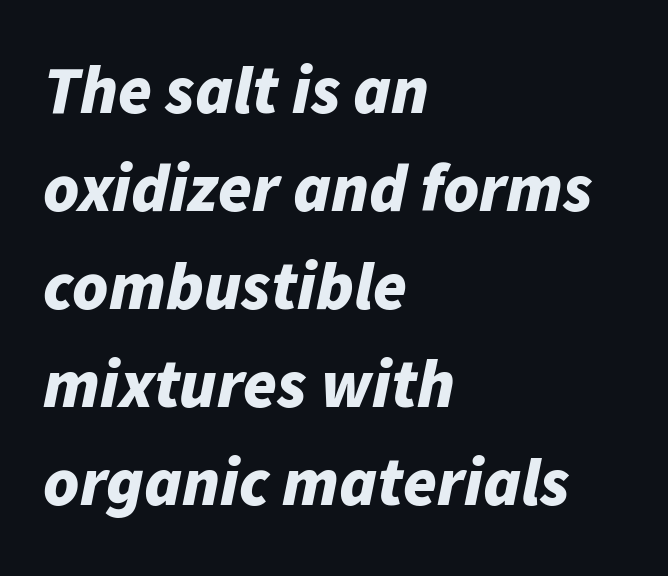
A clean baseline with only descenders dipping below it. How heavy is the stroke? Heavy — this is a bold. Does extra space separate the letters? No, they use regular spacing. Notice how the stems are inclined rather than vertical — that's the hallmark of italics. The letters advance in unequal steps, a hallmark of proportional type. In CSS terms this would be text-align: left.
